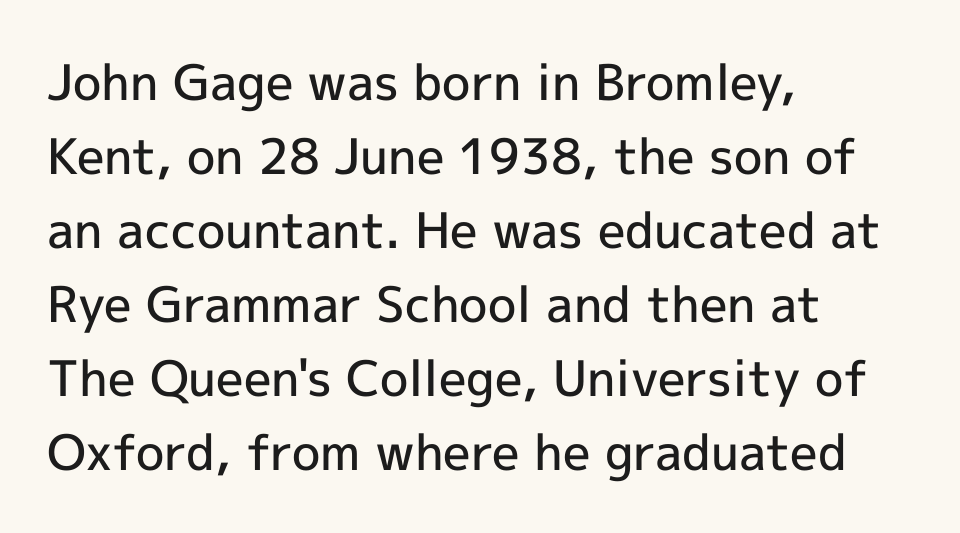
Which margin do the lines hug? The left one — the right edge is uneven. The strokes are fattened partway — semibold, not bold. Does the leading feel generous? No, just average. Varying glyph widths throughout — classic text-font behaviour. How are the letters spaced? Ordinarily, with no added tracking. The text was rendered using a sans face with plain stroke endings.
